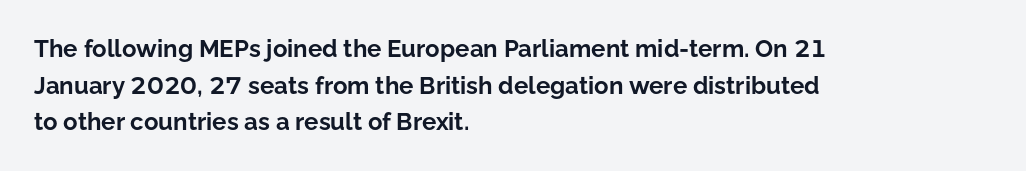
Q: Is the text bold? A: Yes.
Q: Is the text italic (slanted)? A: No, it is upright.
Q: Is the text underlined? A: No.
Q: How is the paragraph aligned? A: Left-aligned.
Q: Is the spacing between letters normal or unusually wide? A: Normal.
Q: Is the spacing between lines tight, normal or loose? A: Normal.
